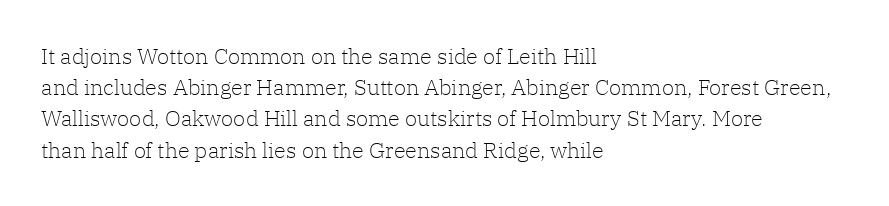
The image shows 22 px text type, upright; set left-aligned, normal line spacing (1.42x), normal letter spacing, not underlined.
